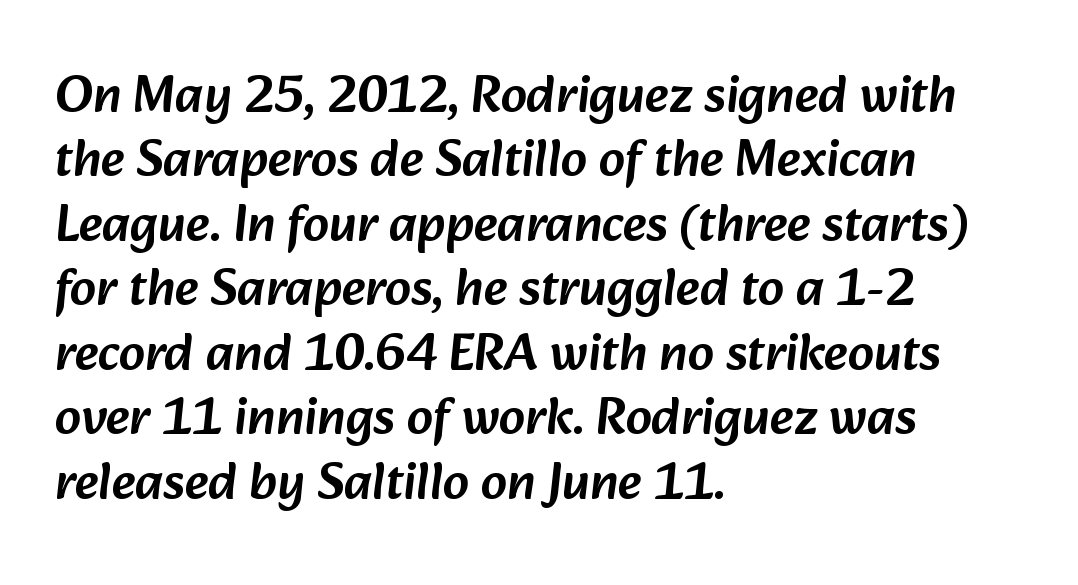
Plain, unruled lines of type. You could call the tracking neutral — neither tight nor loose. One-word summary of the alignment: left. Letterform terminals end flat and unadorned throughout the passage.
